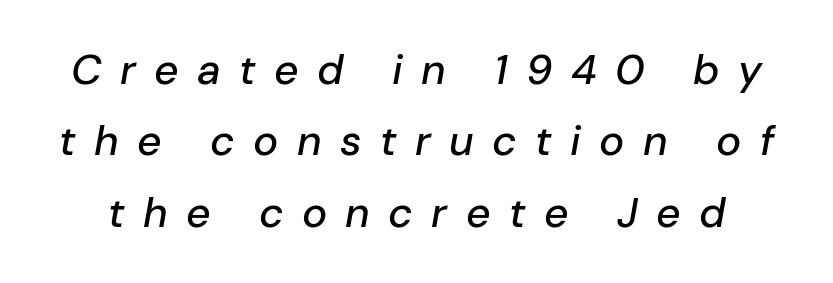
Q: Is the text italic (slanted)? A: Yes, it leans right by about 10 degrees.
Q: Is the text underlined? A: No.
Q: Is the spacing between letters normal or unusually wide? A: Unusually wide.
Q: Is the spacing between lines tight, normal or loose? A: Normal.
Q: Width (condensed, normal, or wide)? A: Normal.
Q: Stroke contrast? A: Low.
Q: x-height? A: Medium.
Q: Monospaced? A: No.
